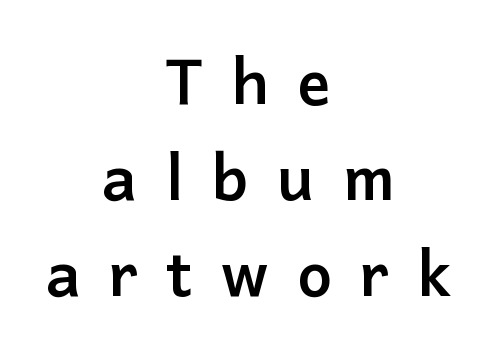
Q: Is the text bold? A: Yes.
Q: Is the text italic (slanted)? A: No, it is upright.
Q: Is the typeface a serif or a sans-serif typeface? A: Sans-serif.
Q: Is the text underlined? A: No.
Q: How is the paragraph aligned? A: Centered.
Q: Is the spacing between letters normal or unusually wide? A: Unusually wide.
Q: Is the spacing between lines tight, normal or loose? A: Normal.
Q: Width (condensed, normal, or wide)? A: Normal.
Q: Stroke contrast? A: Low.
Q: x-height? A: Medium.
Q: Monospaced? A: No.
